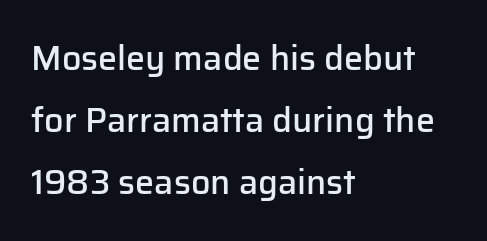
{"serif": "no", "italic": "no", "bold": "semi", "weight": "semibold", "width": "normal", "stroke_contrast": "low", "x_height": "medium", "monospaced": "no", "underline": "no", "align": "left", "line_spacing_ratio": 1.83, "letter_spacing": "normal", "letter_spacing_em": 0.0, "glyph_px": 34}
